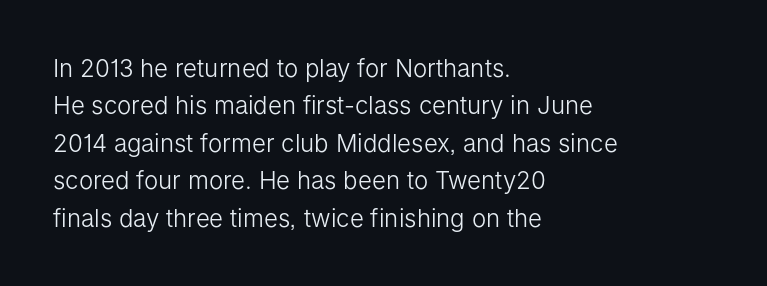
The image shows 24 px text type, upright; set left-aligned, normal line spacing (1.56x), normal letter spacing, not underlined.
